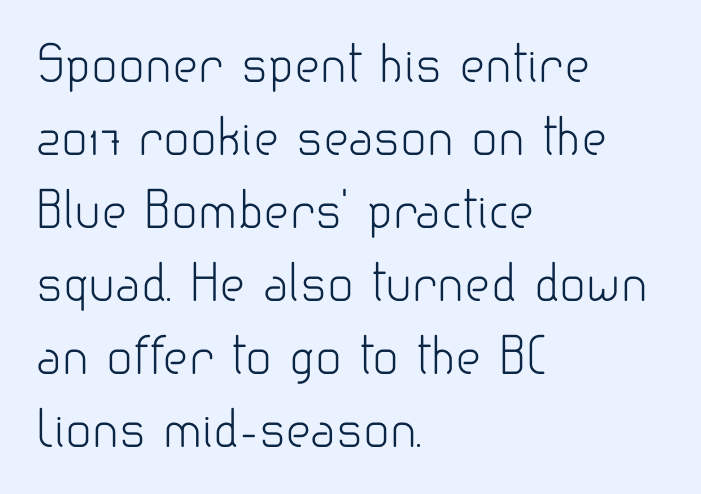
{"serif": "no", "italic": "no", "bold": "no", "weight": "light", "width": "normal", "stroke_contrast": "low", "x_height": "small", "monospaced": "no", "underline": "no", "align": "left", "line_spacing": "normal", "line_spacing_ratio": 1.49, "letter_spacing": "normal", "letter_spacing_em": 0.0, "glyph_px": 49}
